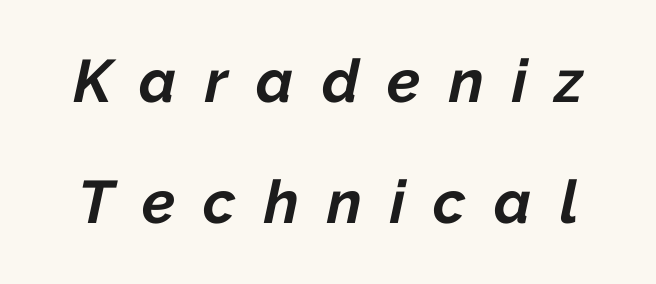
The axis of the letterforms is tilted away from vertical. Does the weight exceed regular? Yes, all the way to bold. The gap between lines stays unmarked. The line texture is sparse and dotted thanks to wide tracking.
